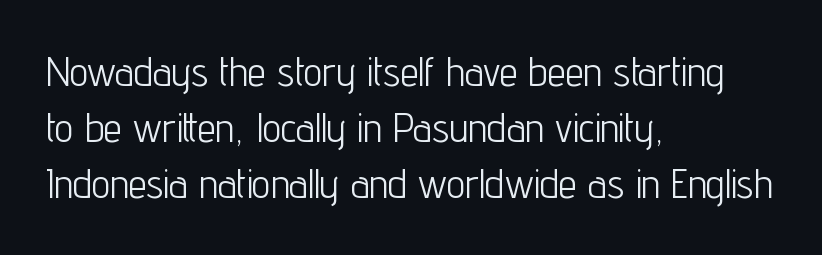
{"serif": "no", "italic": "no", "bold": "no", "weight": "light", "width": "condensed", "stroke_contrast": "low", "x_height": "medium", "monospaced": "no", "underline": "no", "align": "left", "line_spacing": "normal", "line_spacing_ratio": 1.37, "letter_spacing": "normal", "letter_spacing_em": 0.0, "glyph_px": 41}
